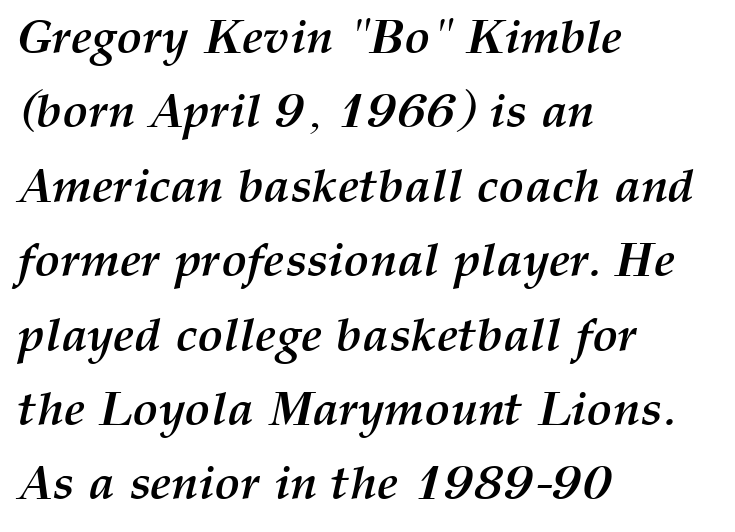
Between one letter and the next there's only the usual sliver of space. Where is the straight margin? On the left. Reading down the column, the eye jumps a familiar distance to each next line. The letters advance in unequal steps, a hallmark of proportional type. Caption: bold face, heavy strokes. No word sits above an underline.
